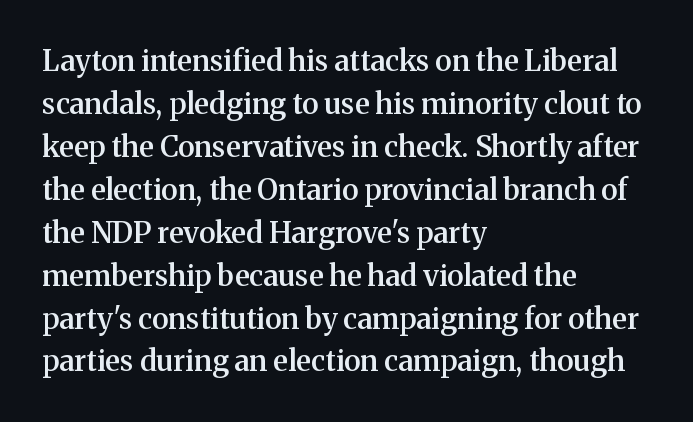
Q: Is the text bold? A: Semi-bold.
Q: Is the text italic (slanted)? A: No, it is upright.
Q: Is the typeface a serif or a sans-serif typeface? A: Serif.
Q: Is the text underlined? A: No.
Q: How is the paragraph aligned? A: Left-aligned.
Q: Is the spacing between letters normal or unusually wide? A: Normal.
Q: Is the spacing between lines tight, normal or loose? A: Normal.
Q: Width (condensed, normal, or wide)? A: Normal.
Q: Stroke contrast? A: Medium.
Q: x-height? A: Medium.
Q: Monospaced? A: No.
